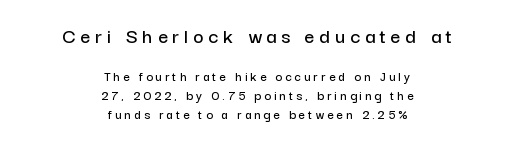
{"italic": "no", "underline": "no", "align": "center", "line_spacing": "normal", "line_spacing_ratio": 1.34, "letter_spacing": "wide", "letter_spacing_em": 0.22, "larger_block": "first", "size_ratio": 1.57, "glyph_px": 22}
